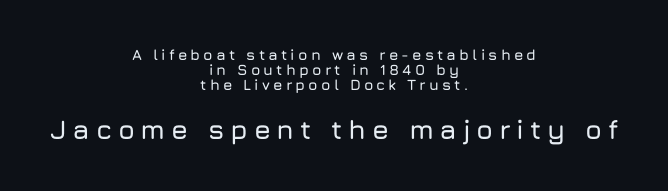
The image shows 27 px text type, upright; set centered, tight line spacing (1.01x), unusually wide letter spacing (+0.21 em), not underlined; the second (bottom) block is 1.8x larger.
